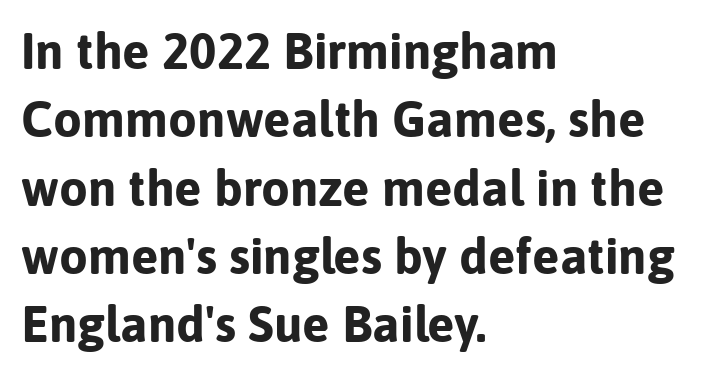
The image shows 51 px bold sans-serif type, upright; set left-aligned, normal line spacing (1.34x), normal letter spacing, not underlined; low stroke contrast and a medium x-height.
